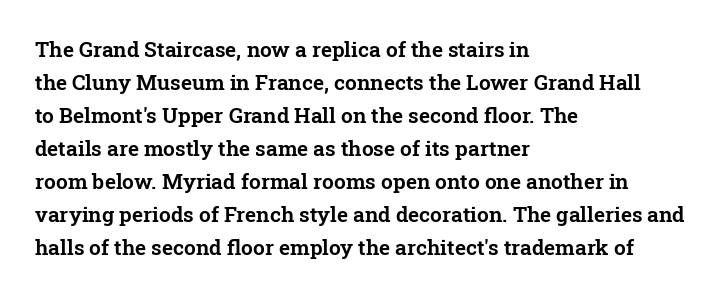
Q: Is the text italic (slanted)? A: No, it is upright.
Q: Is the text underlined? A: No.
Q: How is the paragraph aligned? A: Left-aligned.
Q: Is the spacing between letters normal or unusually wide? A: Normal.
Q: Is the spacing between lines tight, normal or loose? A: Normal.
